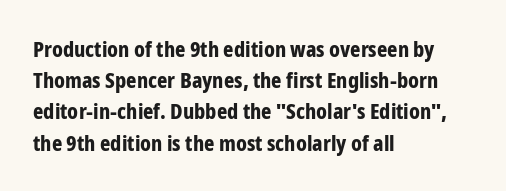
Q: Is the text bold? A: Yes.
Q: Is the text italic (slanted)? A: No, it is upright.
Q: Is the text underlined? A: No.
Q: How is the paragraph aligned? A: Left-aligned.
Q: Is the spacing between letters normal or unusually wide? A: Normal.
Q: Is the spacing between lines tight, normal or loose? A: Normal.
